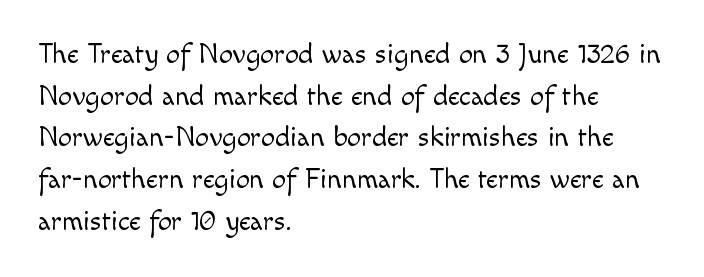
{"serif": "no", "italic": "no", "bold": "no", "weight": "light", "width": "normal", "x_height": "small", "monospaced": "no", "underline": "no", "align": "left", "line_spacing": "normal", "line_spacing_ratio": 1.49, "letter_spacing": "normal", "letter_spacing_em": 0.0, "glyph_px": 28}
